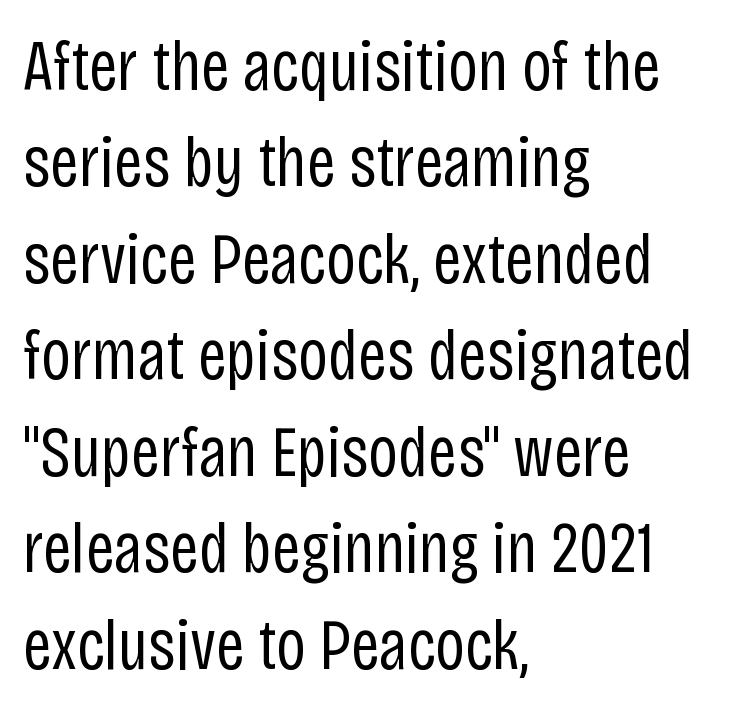
Short note: letters normally spaced. Summary of vertical rhythm: regular, with standard interline spacing. A sans-serif font was chosen for this passage. These lines were composed using upright roman letters. Horizontal alignment here is leftward, the default for most running prose.
